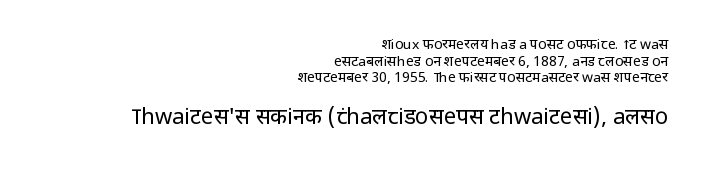
{"italic": "no", "bold": "no", "underline": "no", "align": "right", "line_spacing_ratio": 1.19, "letter_spacing": "normal", "letter_spacing_em": 0.0, "larger_block": "second", "size_ratio": 1.57, "glyph_px": 22}
